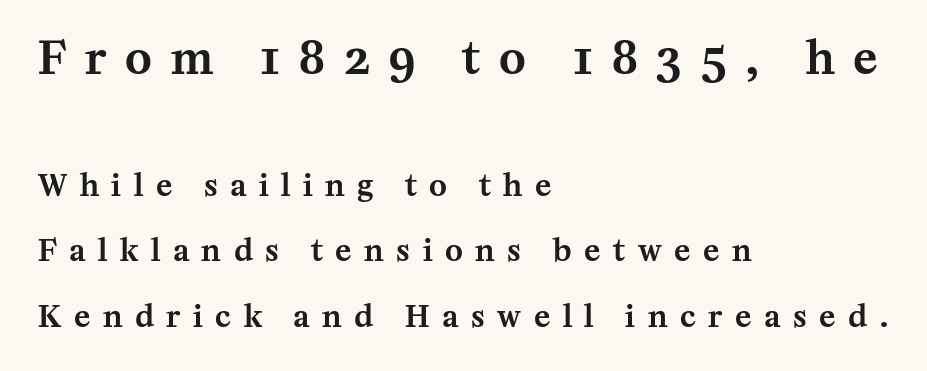
Q: Is the text italic (slanted)? A: No, it is upright.
Q: Is the typeface a serif or a sans-serif typeface? A: Serif.
Q: Is the text underlined? A: No.
Q: How is the paragraph aligned? A: Left-aligned.
Q: Is the spacing between letters normal or unusually wide? A: Unusually wide.
Q: Is the spacing between lines tight, normal or loose? A: Loose.
Q: Which block of text is set in a larger size, the first (top) or the second (bottom)? A: The first (top) one.
Q: Width (condensed, normal, or wide)? A: Normal.
Q: Stroke contrast? A: Medium.
Q: x-height? A: Medium.
Q: Monospaced? A: No.
